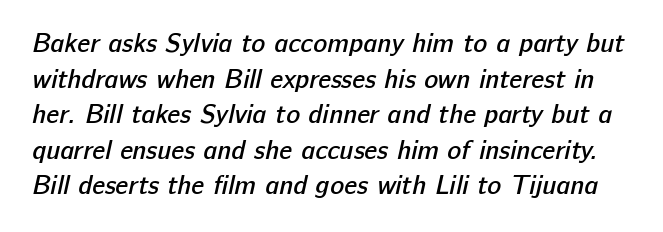
The lines sit at an ordinary, default distance from one another. How are the letters spaced? Ordinarily, with no added tracking. Check the space under the baseline: it is left empty. Does the weight exceed regular? Yes, but only to semibold.
